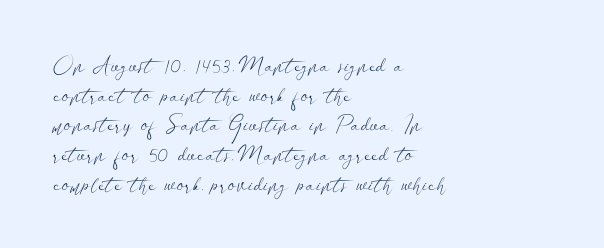
Q: Is the text bold? A: No.
Q: Is the text italic (slanted)? A: Yes.
Q: Is the text underlined? A: No.
Q: How is the paragraph aligned? A: Left-aligned.
Q: Is the spacing between letters normal or unusually wide? A: Normal.
Q: Is the spacing between lines tight, normal or loose? A: Normal.
